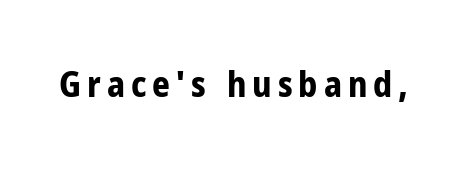
The image shows 35 px bold, condensed sans-serif type, upright; set not underlined; low stroke contrast and a medium x-height.
